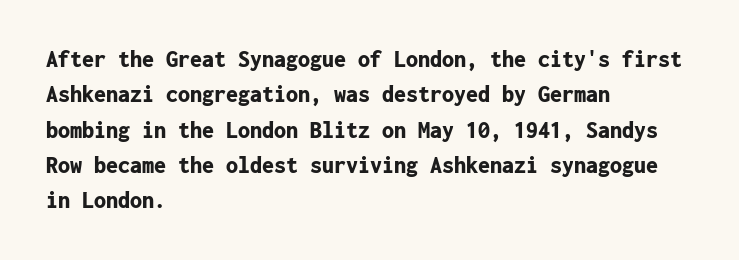
Q: Is the text bold? A: Yes.
Q: Is the text italic (slanted)? A: No, it is upright.
Q: Is the text underlined? A: No.
Q: How is the paragraph aligned? A: Left-aligned.
Q: Is the spacing between letters normal or unusually wide? A: Normal.
Q: Is the spacing between lines tight, normal or loose? A: Normal.
